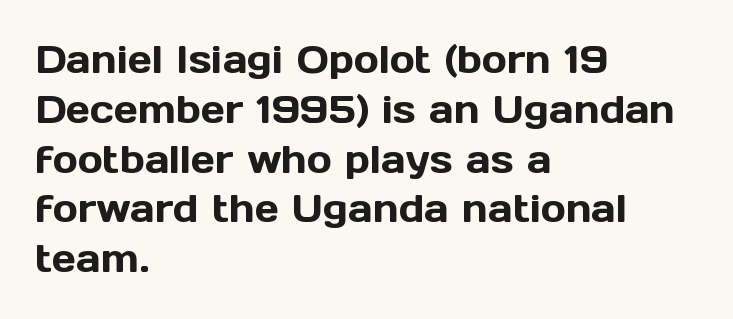
{"serif": "no", "italic": "no", "width": "normal", "x_height": "medium", "monospaced": "no", "underline": "no", "align": "left", "line_spacing": "normal", "line_spacing_ratio": 1.31, "letter_spacing": "normal", "letter_spacing_em": 0.0, "glyph_px": 38}
